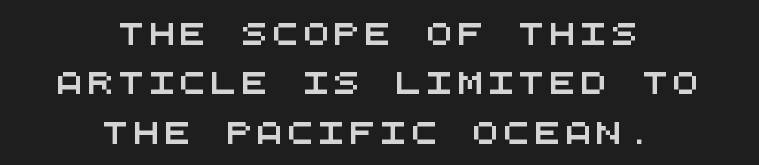
{"underline": "no", "align": "center", "line_spacing": "loose", "line_spacing_ratio": 2.25, "letter_spacing": "wide", "letter_spacing_em": 0.2, "glyph_px": 22}
